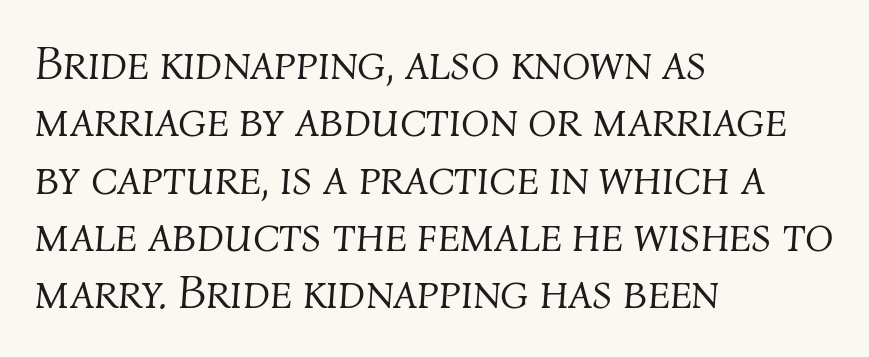
{"italic": "yes", "lean": "right", "slant_degrees": 4, "bold": "no", "weight": "light", "width": "normal", "stroke_contrast": "medium", "x_height": "medium", "monospaced": "no", "underline": "no", "align": "left", "line_spacing_ratio": 1.22, "letter_spacing": "normal", "letter_spacing_em": 0.0, "glyph_px": 47}
